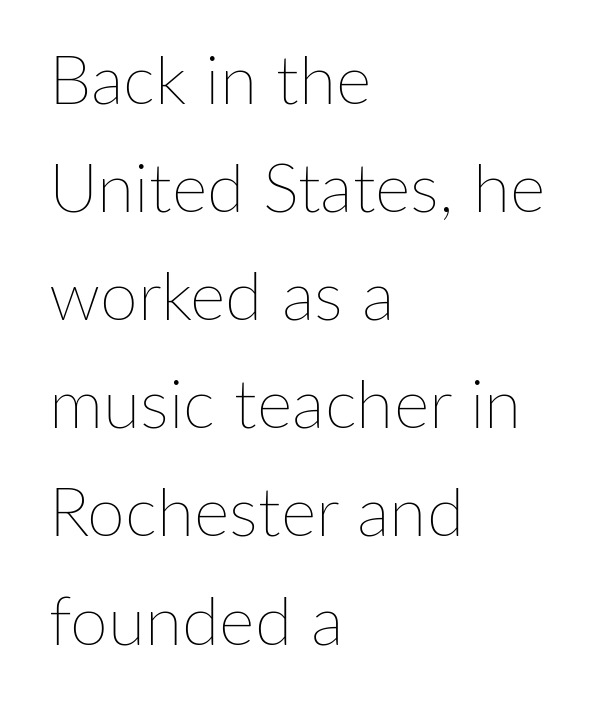
{"italic": "no", "bold": "no", "weight": "thin", "width": "normal", "stroke_contrast": "low", "x_height": "medium", "monospaced": "no", "underline": "no", "align": "left", "line_spacing": "normal", "line_spacing_ratio": 1.59, "letter_spacing": "normal", "letter_spacing_em": 0.0, "glyph_px": 68}
